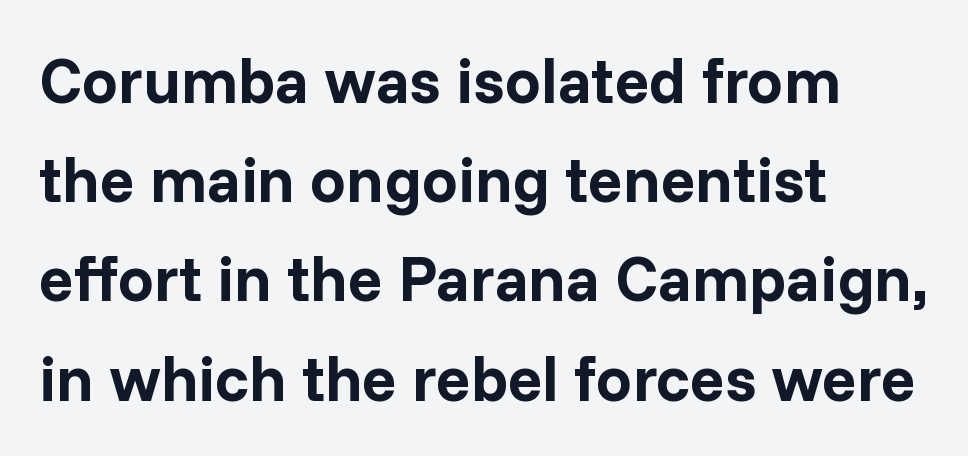
The image shows 64 px bold sans-serif type, upright; set left-aligned, normal line spacing (1.55x), normal letter spacing, not underlined; low stroke contrast and a medium x-height.
